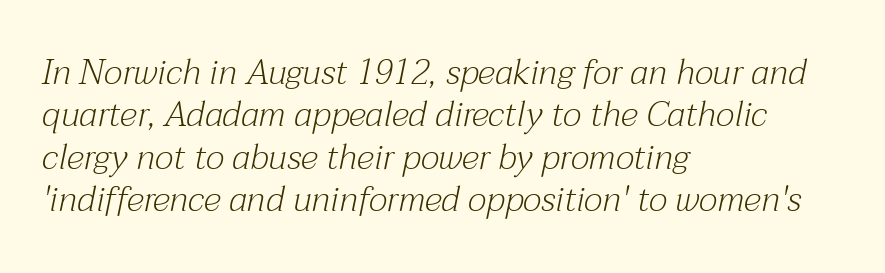
The letters advance in unequal steps, a hallmark of proportional type. Stroke mass is kept to a normal reading level or below. Check where the strokes stop: tiny serifs finish them off. What stands out about the letter spacing? Nothing — it is the standard amount.
